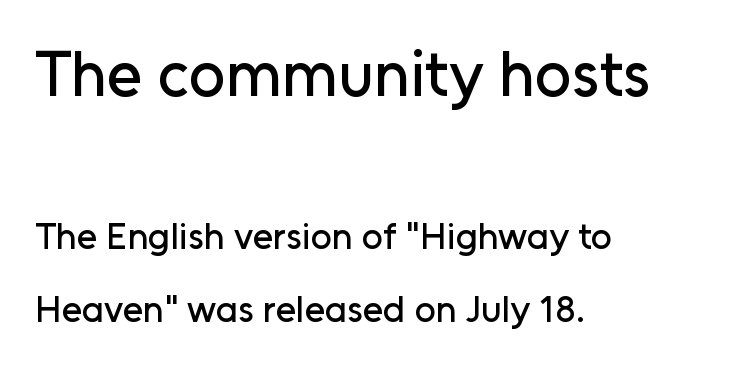
The type sits square on the baseline with zero lean. Which chunk is bigger? The first one — the top block dwarfs the bottom. Type style note: lacks serifs. Has an underline been added? It has not. Whoever set this chose breathing room over compactness in the vertical rhythm. Look at the tracking — it's just the regular setting, nothing added.
